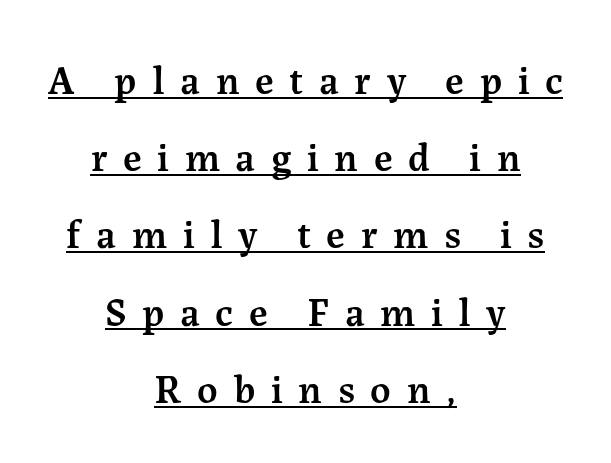
Has an underline been added? It has. These lines are rendered in a variable-pitch font. The face used here is rendered with a markedly widened letterfit. A serif font was chosen for this passage. Whoever set this chose breathing room over compactness in the vertical rhythm. Every character sits straight up, as roman type does.
